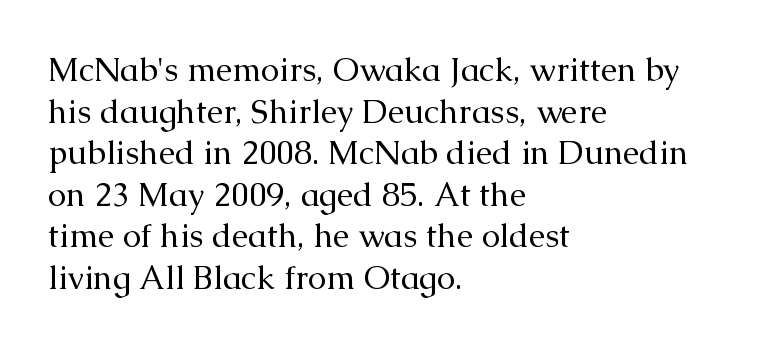
The image shows 33 px regular-weight serif type, upright; set left-aligned, normal line spacing (1.26x), normal letter spacing, not underlined; medium stroke contrast and a medium x-height.
